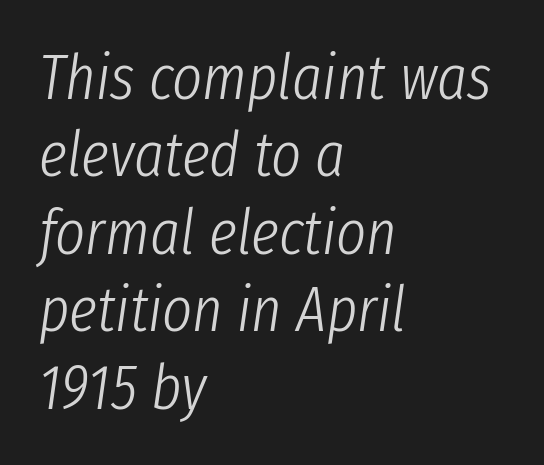
{"italic": "yes", "lean": "right", "slant_degrees": 8, "bold": "no", "weight": "light", "width": "condensed", "stroke_contrast": "low", "x_height": "medium", "monospaced": "no", "underline": "no", "align": "left", "line_spacing_ratio": 1.21, "letter_spacing": "normal", "letter_spacing_em": 0.0, "glyph_px": 64}
